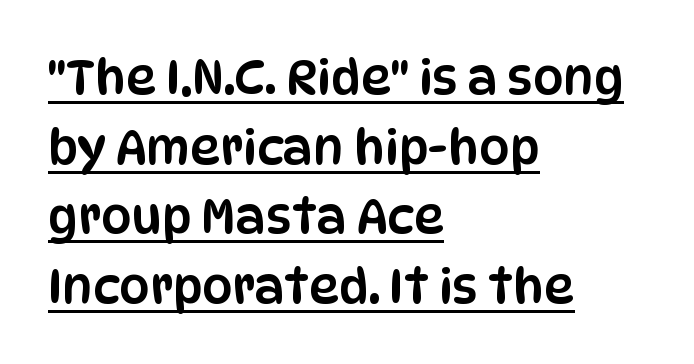
Is there an underline? Yes — a line sits under the letters. Classification — sans serif. Every character sits straight up, as roman type does. The rendering anchors every line to the left-hand side. The line-height multiplier appears to be the usual default. Short note: letters normally spaced.
